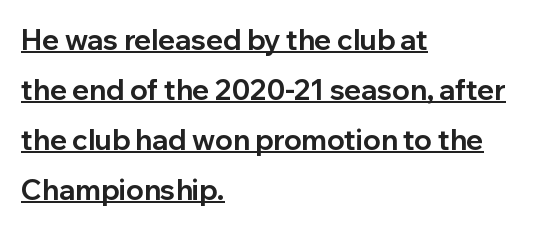
Style check: upright. Words appear dense and cohesive because spacing is normal. Heavy-handed strokes throughout: this text is bold. These lines are set flush left with a ragged right edge. A typesetter would call this proportional, since set widths differ per character. A continuous stroke trails under the words, as in a hyperlink.
